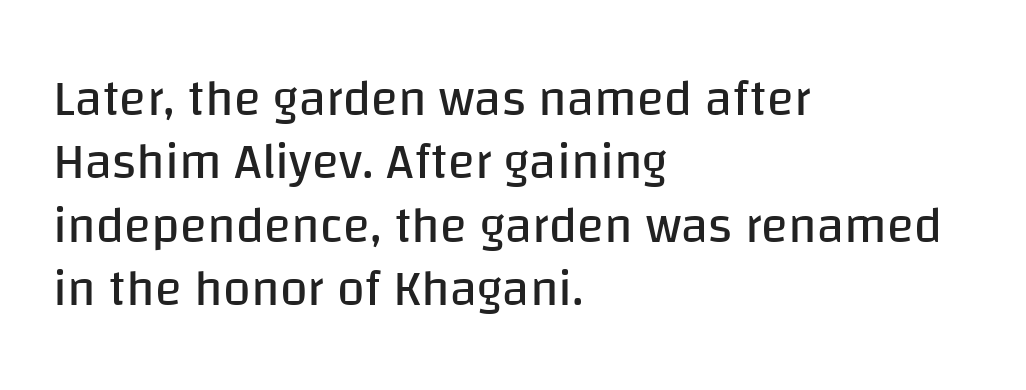
The letters stand straight up with perfectly vertical stems. Alignment: flush left. Vertical stems look standard width or narrower in stroke. The face used here is rendered with its standard letterfit.
